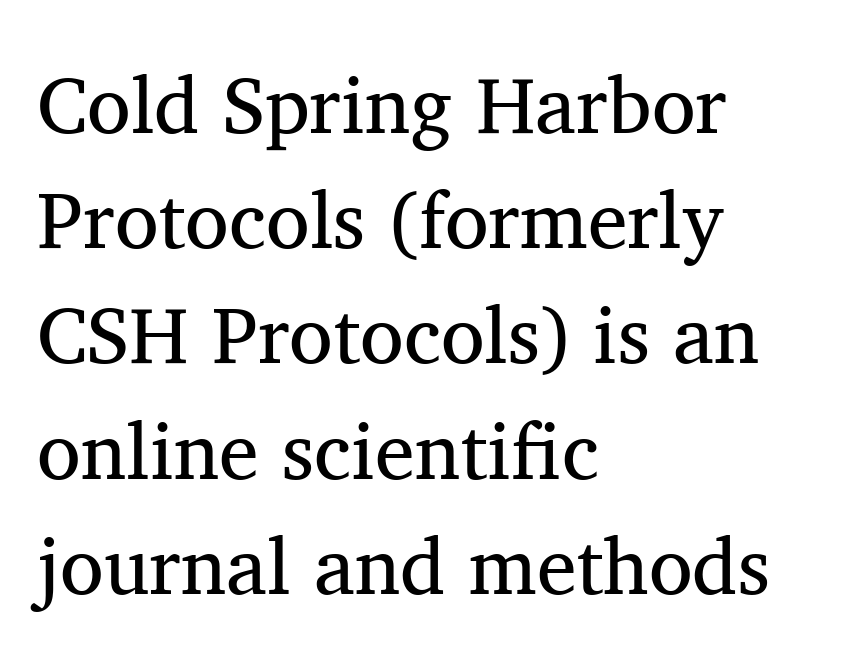
The image shows 80 px regular-weight serif type, upright; set left-aligned, normal line spacing (1.44x), normal letter spacing, not underlined; medium stroke contrast and a medium x-height.
